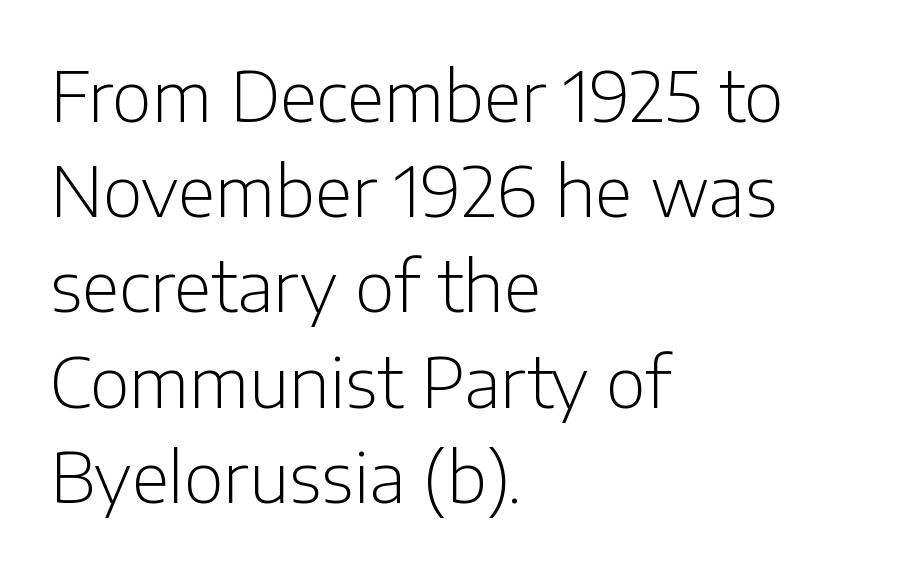
The image shows 69 px light sans-serif type, upright; set left-aligned, normal line spacing (1.38x), normal letter spacing, not underlined; low stroke contrast and a medium x-height.
